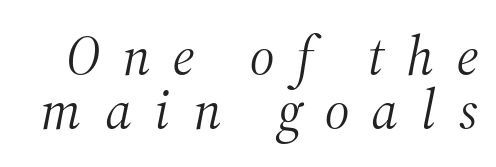
The lettering tilts uniformly, giving the passage an italic look. This sample uses a serif face. Just letters on the line, the space beneath them empty. Loose tracking; the words dissolve into strings of separated letters. Cramped leading. The passage shown is typed in a proportional face where columns would drift.
